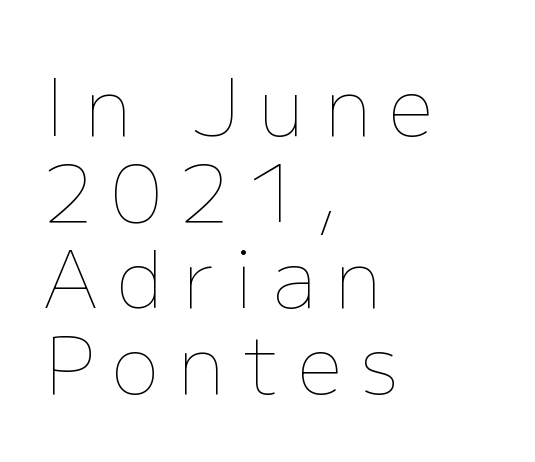
Q: Is the text bold? A: No.
Q: Is the text italic (slanted)? A: No, it is upright.
Q: Is the text underlined? A: No.
Q: How is the paragraph aligned? A: Left-aligned.
Q: Is the spacing between letters normal or unusually wide? A: Unusually wide.
Q: Is the spacing between lines tight, normal or loose? A: Tight.
Q: Width (condensed, normal, or wide)? A: Normal.
Q: Stroke contrast? A: Low.
Q: x-height? A: Medium.
Q: Monospaced? A: No.
